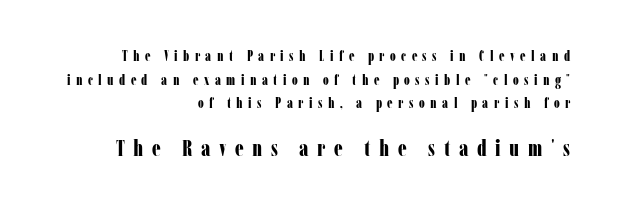
Rendered with straight, roman letterforms. Does extra space separate the letters? Yes, quite a lot of it. This sample keeps an unexceptional amount of space between lines. The strip under each line holds only bare page. The emphasis by scale lands on block number two, below. Set as a true bold cut, around the 700 mark.
